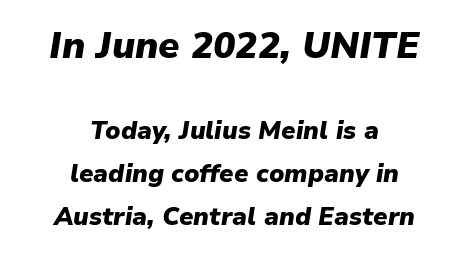
{"italic": "yes", "lean": "right", "slant_degrees": 9, "bold": "yes", "weight": "heavy", "width": "normal", "stroke_contrast": "low", "x_height": "medium", "monospaced": "no", "underline": "no", "align": "center", "line_spacing_ratio": 1.72, "letter_spacing": "normal", "letter_spacing_em": 0.0, "larger_block": "first", "size_ratio": 1.48, "glyph_px": 37}
